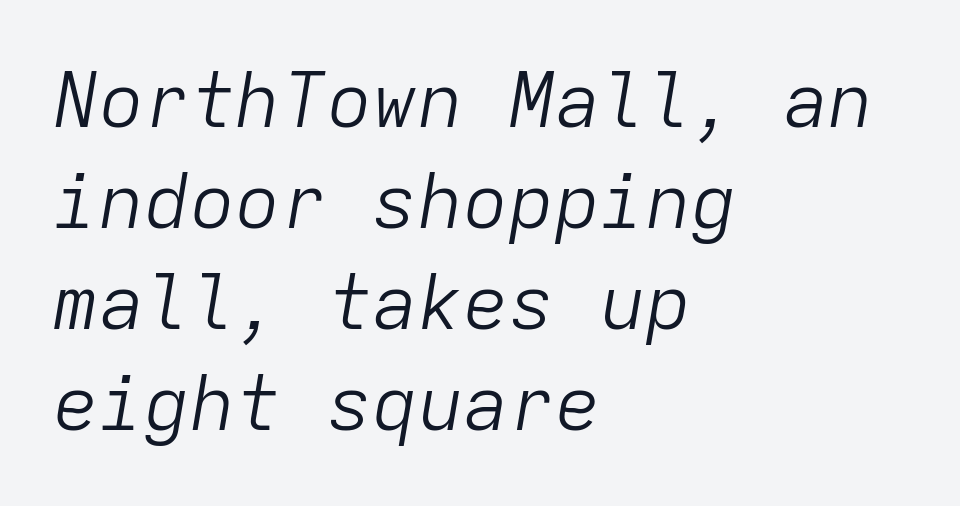
Descenders are the only things crossing below the line. Characters are canted at an angle relative to the baseline's perpendicular. Do the characters align in a grid? Yes, the font is monospaced. Short note: letters normally spaced. Whoever set this chose a conventional vertical rhythm. The lines are quadded left.
